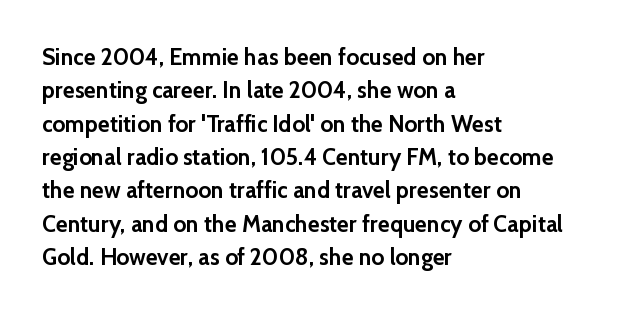
{"italic": "no", "bold": "yes", "underline": "no", "align": "left", "line_spacing": "normal", "line_spacing_ratio": 1.45, "letter_spacing": "normal", "letter_spacing_em": 0.0, "glyph_px": 23}
